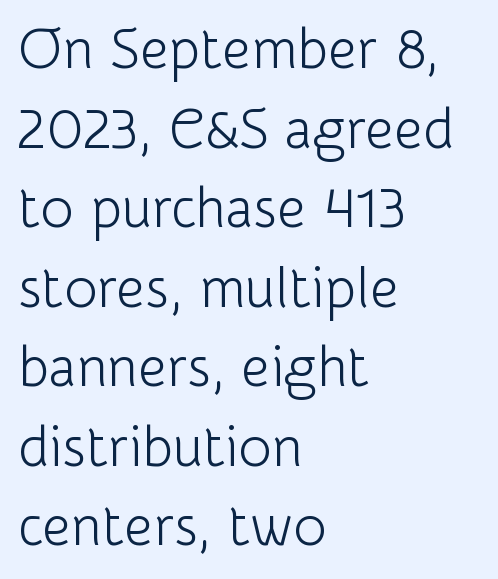
Q: Is the text bold? A: No.
Q: Is the text italic (slanted)? A: No, it is upright.
Q: Is the typeface a serif or a sans-serif typeface? A: Sans-serif.
Q: Is the text underlined? A: No.
Q: How is the paragraph aligned? A: Left-aligned.
Q: Is the spacing between letters normal or unusually wide? A: Normal.
Q: Is the spacing between lines tight, normal or loose? A: Normal.
Q: Width (condensed, normal, or wide)? A: Normal.
Q: Stroke contrast? A: Low.
Q: x-height? A: Medium.
Q: Monospaced? A: No.
